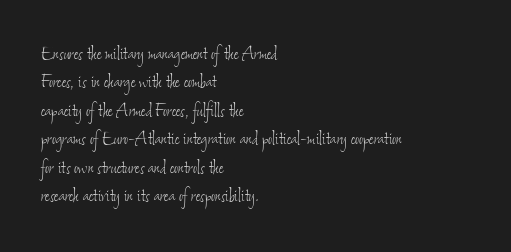
The image shows 22 px text type; set left-aligned, normal line spacing (1.29x), normal letter spacing, not underlined.
